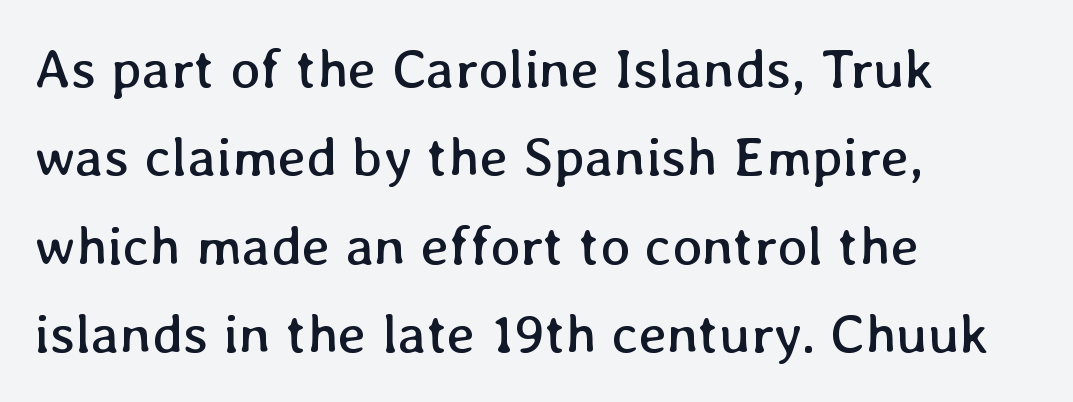
Nothing heavy about these letters — not bold at all. Standard letterfit; no display-style spreading of the glyphs. Italic: no, the glyphs are upright roman. The zone under the glyphs is completely vacant. Evenly set lines give the paragraph a standard silhouette. Spacing verdict: proportional, widths tailored to each character.
